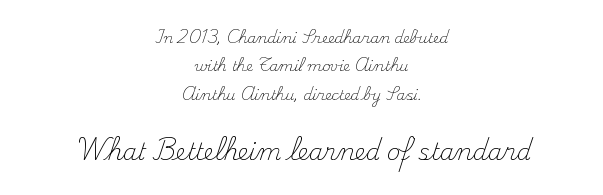
The image shows 23 px text type; set centered, loose line spacing (2.03x), normal letter spacing, not underlined; the second (bottom) block is 1.64x larger.
